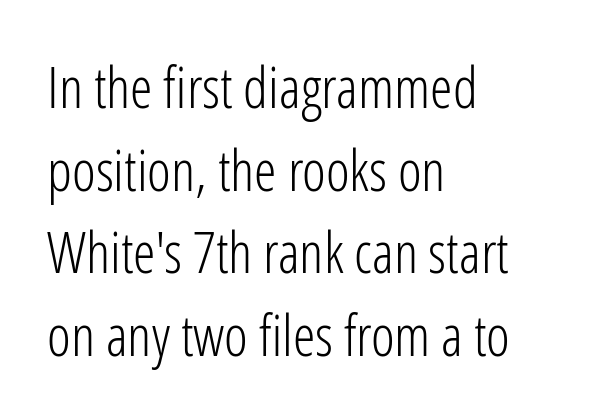
Q: Is the text bold? A: No.
Q: Is the text italic (slanted)? A: No, it is upright.
Q: Is the typeface a serif or a sans-serif typeface? A: Sans-serif.
Q: Is the text underlined? A: No.
Q: How is the paragraph aligned? A: Left-aligned.
Q: Is the spacing between letters normal or unusually wide? A: Normal.
Q: Is the spacing between lines tight, normal or loose? A: Normal.
Q: Width (condensed, normal, or wide)? A: Condensed.
Q: Stroke contrast? A: Low.
Q: x-height? A: Medium.
Q: Monospaced? A: No.
